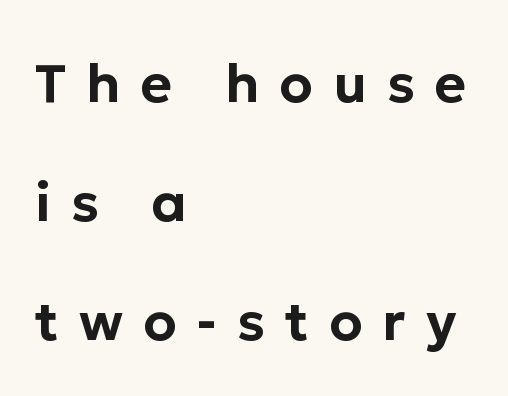
Q: Is the text italic (slanted)? A: No, it is upright.
Q: Is the typeface a serif or a sans-serif typeface? A: Sans-serif.
Q: Is the text underlined? A: No.
Q: How is the paragraph aligned? A: Left-aligned.
Q: Is the spacing between letters normal or unusually wide? A: Unusually wide.
Q: Is the spacing between lines tight, normal or loose? A: Loose.
Q: Width (condensed, normal, or wide)? A: Normal.
Q: Stroke contrast? A: Low.
Q: x-height? A: Medium.
Q: Monospaced? A: No.
